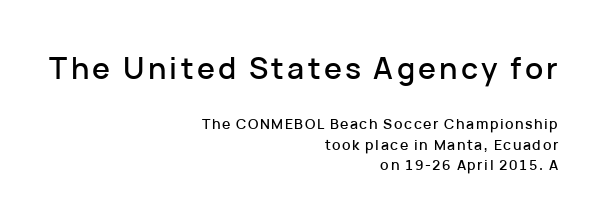
Q: Is the text italic (slanted)? A: No, it is upright.
Q: Is the typeface a serif or a sans-serif typeface? A: Sans-serif.
Q: Is the text underlined? A: No.
Q: How is the paragraph aligned? A: Right-aligned.
Q: Is the spacing between lines tight, normal or loose? A: Normal.
Q: Which block of text is set in a larger size, the first (top) or the second (bottom)? A: The first (top) one.
Q: Width (condensed, normal, or wide)? A: Normal.
Q: Stroke contrast? A: Low.
Q: x-height? A: Medium.
Q: Monospaced? A: No.
